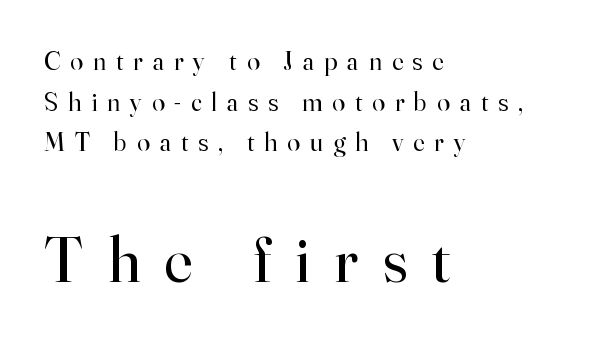
{"serif": "yes", "italic": "no", "bold": "no", "weight": "regular", "width": "normal", "stroke_contrast": "high", "x_height": "small", "monospaced": "no", "underline": "no", "align": "left", "line_spacing": "normal", "line_spacing_ratio": 1.56, "letter_spacing": "wide", "letter_spacing_em": 0.38, "larger_block": "second", "size_ratio": 2.5, "glyph_px": 65}
